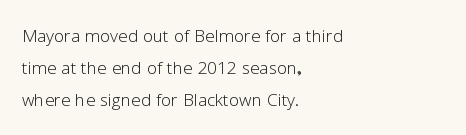
{"italic": "no", "bold": "no", "underline": "no", "align": "left", "line_spacing": "normal", "line_spacing_ratio": 1.39, "letter_spacing": "normal", "letter_spacing_em": 0.0, "glyph_px": 23}
